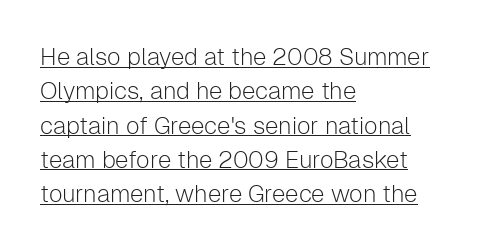
The image shows 24 px text type, upright; set left-aligned, normal line spacing (1.43x), normal letter spacing, underlined.
